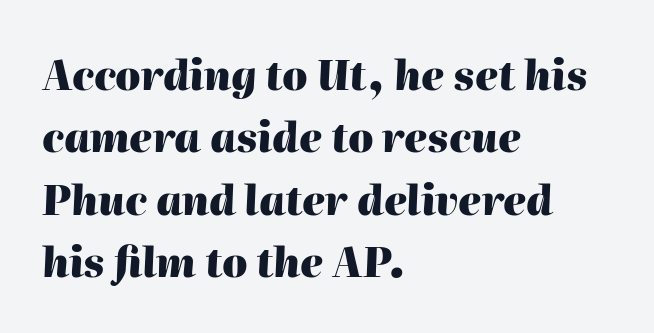
The glyphs are unaccompanied by any horizontal stroke below them. Proportional: the letters do not fall into vertical columns. The lines are quadded left. Each glyph is drawn with heavy, bold strokes. Inter-character spacing is left at the font's built-in metrics.
